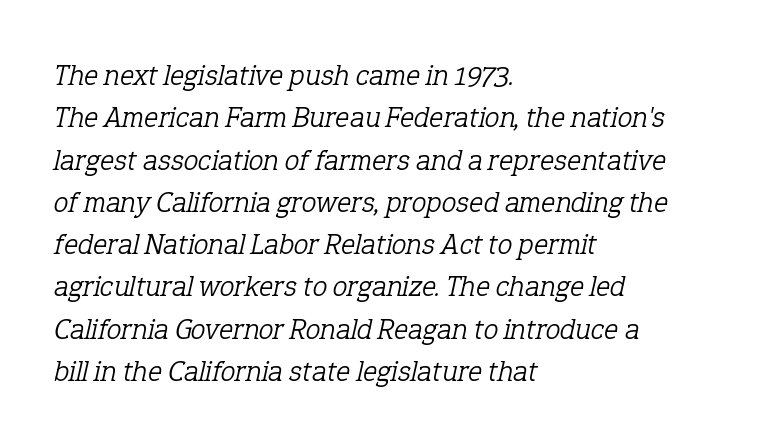
{"serif": "yes", "italic": "yes", "lean": "right", "slant_degrees": 12, "bold": "no", "weight": "light", "width": "normal", "stroke_contrast": "low", "x_height": "medium", "monospaced": "no", "underline": "no", "align": "left", "line_spacing": "normal", "line_spacing_ratio": 1.41, "letter_spacing": "normal", "letter_spacing_em": 0.0, "glyph_px": 30}
